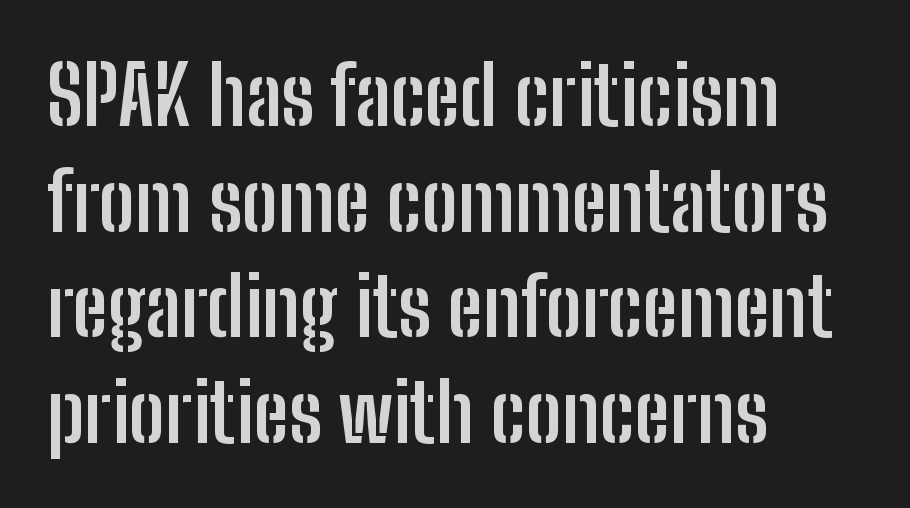
Q: Is the text bold? A: Yes.
Q: Is the text italic (slanted)? A: No, it is upright.
Q: Is the typeface a serif or a sans-serif typeface? A: Sans-serif.
Q: Is the text underlined? A: No.
Q: How is the paragraph aligned? A: Left-aligned.
Q: Is the spacing between letters normal or unusually wide? A: Normal.
Q: Is the spacing between lines tight, normal or loose? A: Normal.
Q: Width (condensed, normal, or wide)? A: Condensed.
Q: Stroke contrast? A: Low.
Q: x-height? A: Medium.
Q: Monospaced? A: No.
